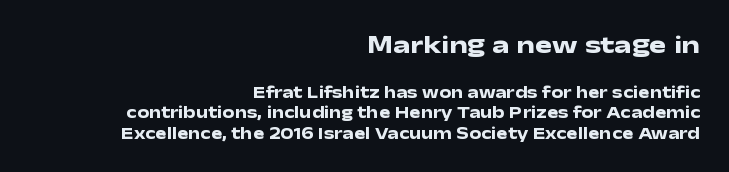
The image shows 26 px bold type, upright; set right-aligned, line spacing 1.22x, normal letter spacing, not underlined; the first (top) block is 1.53x larger.
